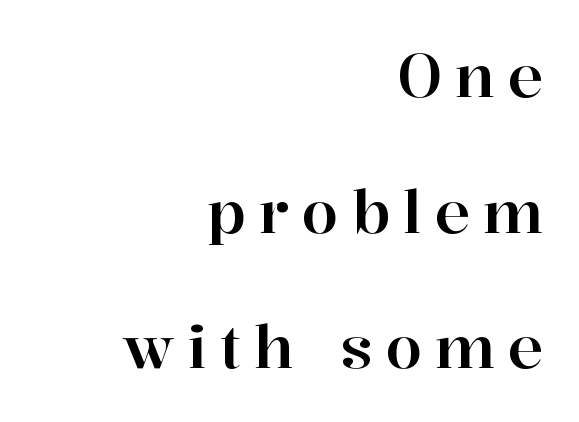
{"serif": "yes", "italic": "no", "width": "normal", "stroke_contrast": "high", "x_height": "medium", "monospaced": "no", "underline": "no", "align": "right", "line_spacing": "loose", "line_spacing_ratio": 2.3, "letter_spacing": "wide", "letter_spacing_em": 0.22, "glyph_px": 59}
